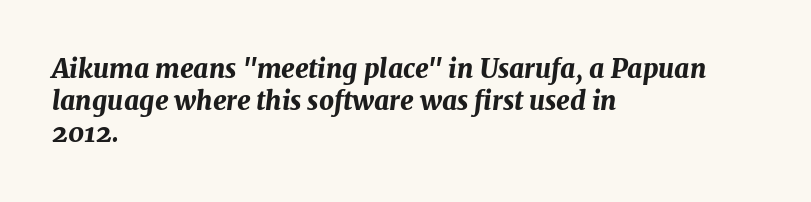
{"italic": "yes", "lean": "right", "slant_degrees": 7, "bold": "yes", "underline": "no", "align": "left", "line_spacing_ratio": 1.23, "letter_spacing": "normal", "letter_spacing_em": 0.0, "glyph_px": 26}
